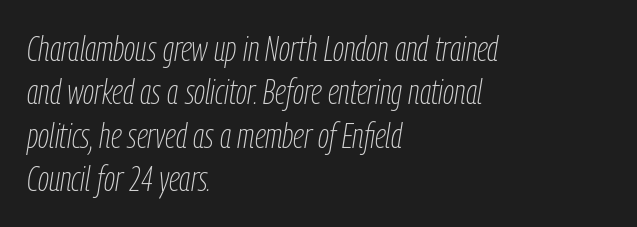
The image shows 35 px thin, condensed type, italic (leaning right); set left-aligned, line spacing 1.24x, normal letter spacing, not underlined; low stroke contrast and a medium x-height.
